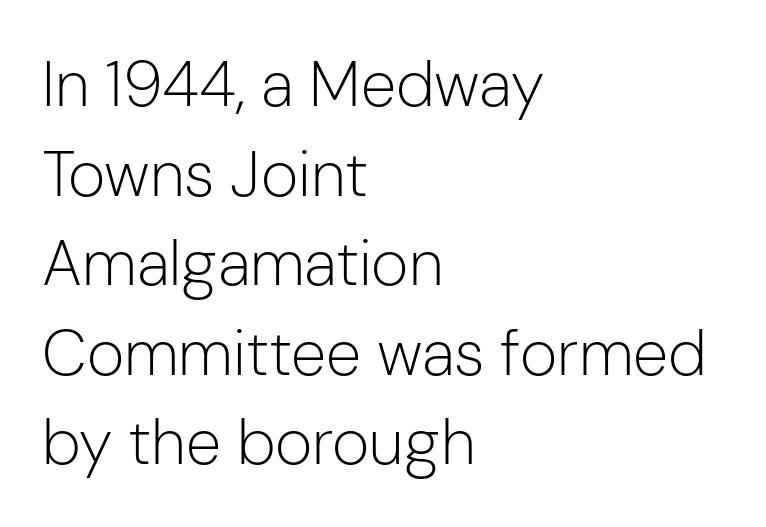
{"serif": "no", "italic": "no", "bold": "no", "weight": "light", "width": "normal", "stroke_contrast": "low", "x_height": "medium", "monospaced": "no", "underline": "no", "align": "left", "line_spacing": "normal", "line_spacing_ratio": 1.4, "letter_spacing": "normal", "letter_spacing_em": 0.0, "glyph_px": 64}
